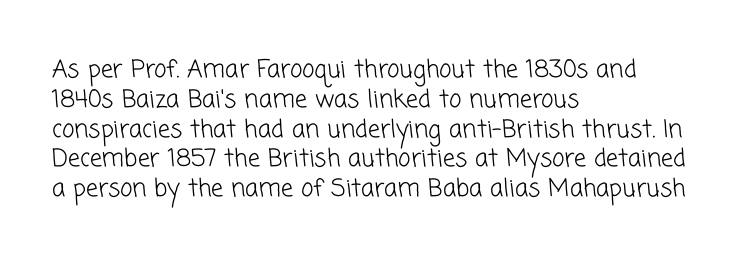
Q: Is the text bold? A: No.
Q: Is the text underlined? A: No.
Q: How is the paragraph aligned? A: Left-aligned.
Q: Is the spacing between letters normal or unusually wide? A: Normal.
